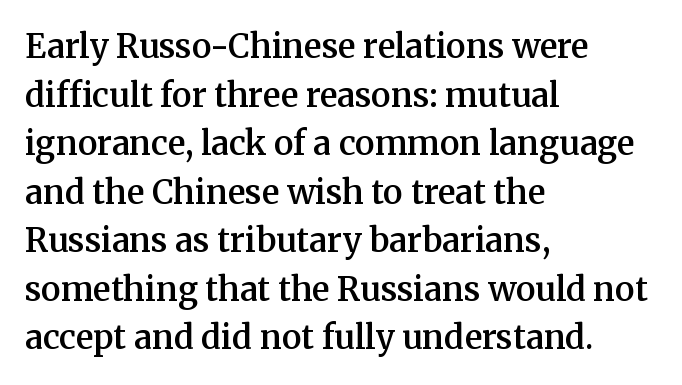
This block has exactly the height ordinary leading produces. Descenders hang freely into open space. The passage is arranged the way most books set body copy — flush left. These lines keep a tight, regular rhythm from letter to letter.
